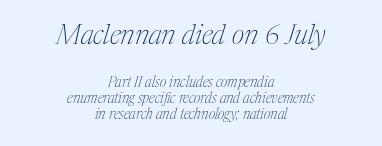
These lines stack symmetrically, like a column narrowing and widening about its center. No extra ink here — the face is not bold. How are the letters spaced? Ordinarily, with no added tracking. The typography opts for an oblique posture over an upright one. Bigger letters appear in the top chunk; the bottom chunk is reduced. No word sits above an underline.
